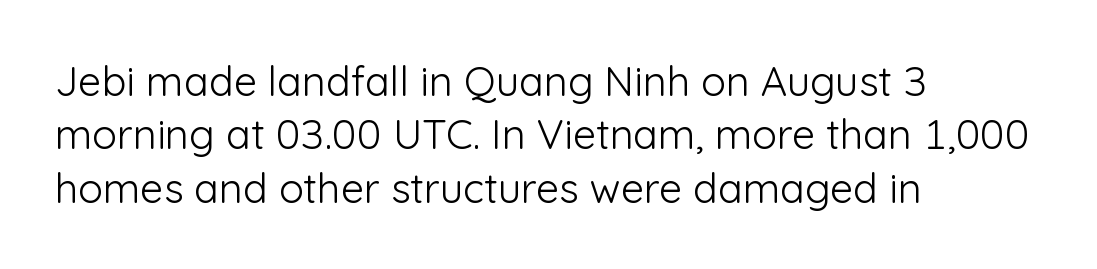
This reads as an unemphasized weight, regular at the heaviest. Notice how the passage keeps a crisp vertical edge on the left only. Evenly set lines give the paragraph a standard silhouette. No extra tracking has been applied to these lines.
